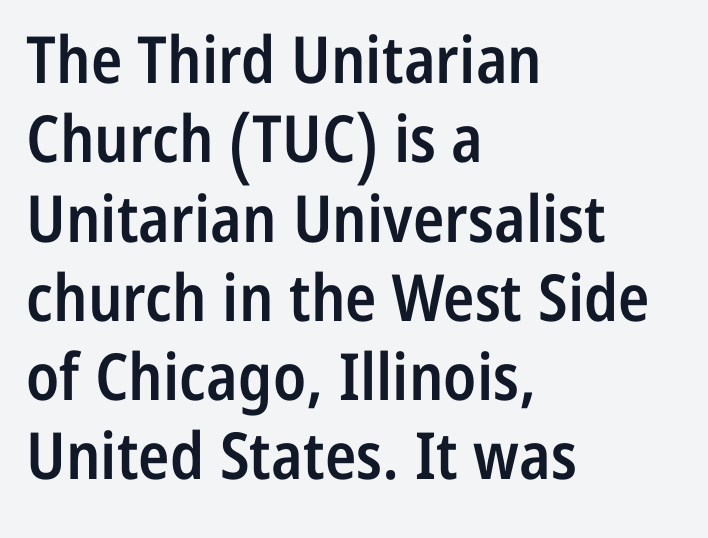
{"serif": "no", "italic": "no", "bold": "semi", "weight": "semibold", "width": "condensed", "stroke_contrast": "low", "x_height": "medium", "monospaced": "no", "underline": "no", "align": "left", "line_spacing_ratio": 1.22, "letter_spacing": "normal", "letter_spacing_em": 0.0, "glyph_px": 65}
